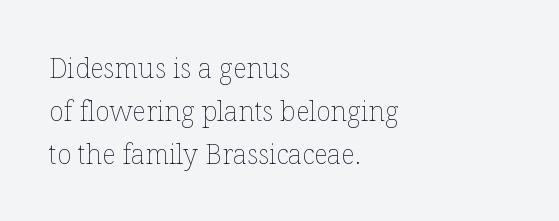
{"italic": "no", "bold": "no", "underline": "no", "align": "left", "line_spacing": "normal", "line_spacing_ratio": 1.59, "letter_spacing": "normal", "letter_spacing_em": 0.0, "glyph_px": 27}
